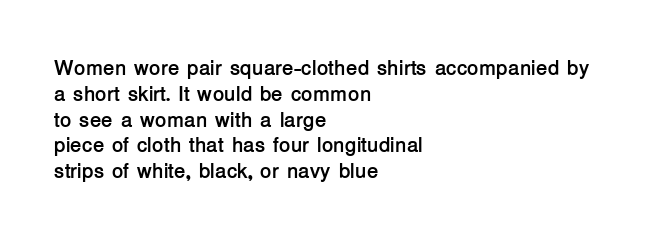
Q: Is the text bold? A: Yes.
Q: Is the text italic (slanted)? A: No, it is upright.
Q: Is the text underlined? A: No.
Q: How is the paragraph aligned? A: Left-aligned.
Q: Is the spacing between letters normal or unusually wide? A: Normal.
